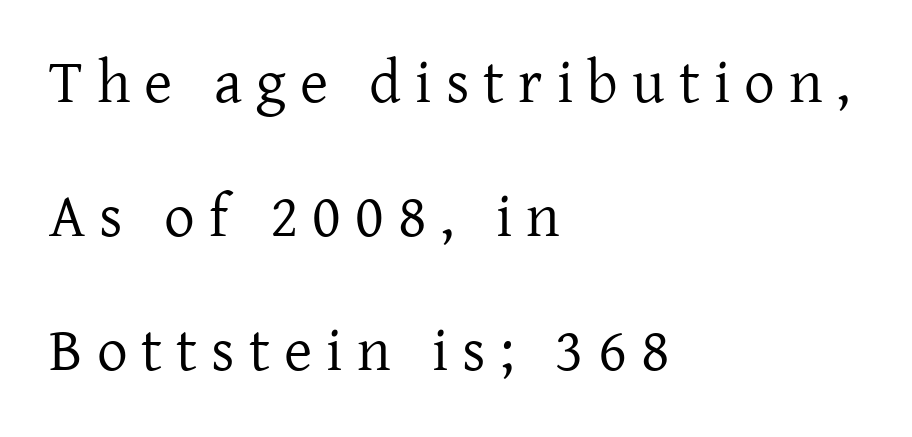
{"serif": "yes", "italic": "no", "bold": "no", "weight": "regular", "width": "normal", "stroke_contrast": "low", "x_height": "medium", "monospaced": "no", "underline": "no", "align": "left", "line_spacing": "loose", "line_spacing_ratio": 2.2, "letter_spacing": "wide", "letter_spacing_em": 0.23, "glyph_px": 61}
